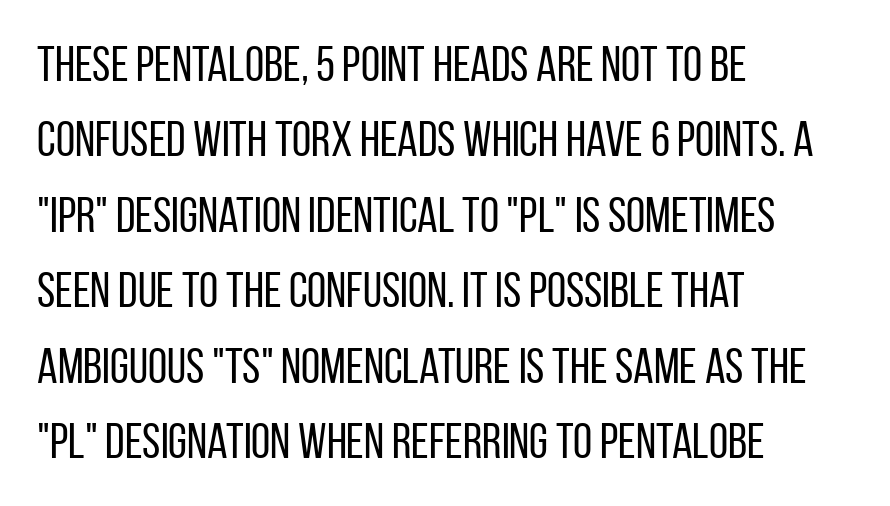
Q: Is the text bold? A: No.
Q: Is the text italic (slanted)? A: No, it is upright.
Q: Is the typeface a serif or a sans-serif typeface? A: Sans-serif.
Q: Is the text underlined? A: No.
Q: How is the paragraph aligned? A: Left-aligned.
Q: Is the spacing between letters normal or unusually wide? A: Normal.
Q: Is the spacing between lines tight, normal or loose? A: Normal.
Q: Width (condensed, normal, or wide)? A: Condensed.
Q: Stroke contrast? A: Low.
Q: x-height? A: Large.
Q: Monospaced? A: No.
